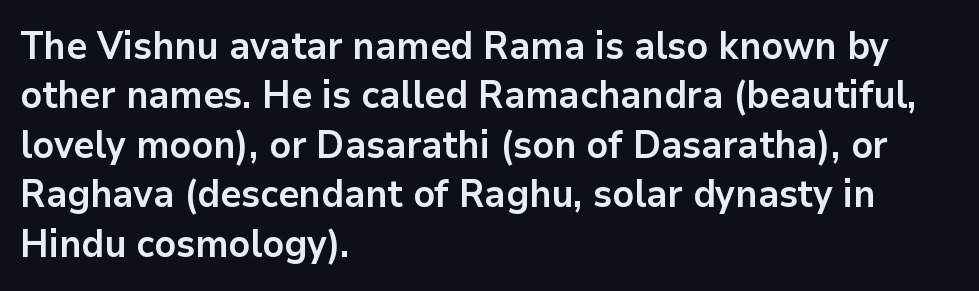
Here the glyphs are tracked normally, forming tight word shapes. What weight is shown? A full bold with thick strokes. Does the leading feel generous? No, just average. The compositor pushed each line to the left boundary.
